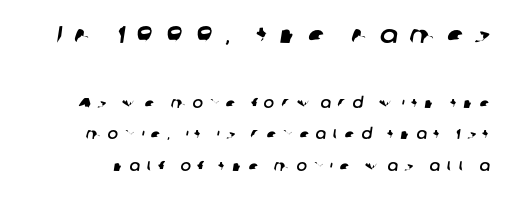
{"underline": "no", "line_spacing": "loose", "line_spacing_ratio": 2.24, "letter_spacing": "wide", "letter_spacing_em": 0.48, "larger_block": "first", "size_ratio": 1.71, "glyph_px": 24}
